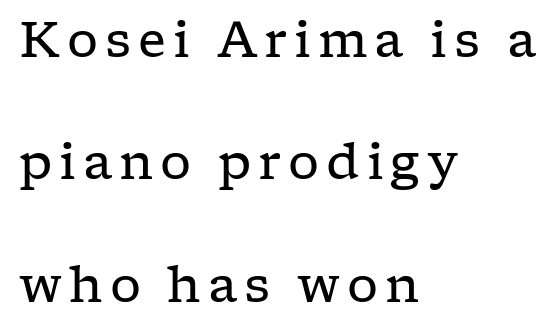
This is serif lettering, the kind often seen in printed books. The leading is generous, giving the passage an open texture. Casual observation: everything's shoved over to the left. The letters stand upright; this is a roman face. Weight: regular or lighter.
